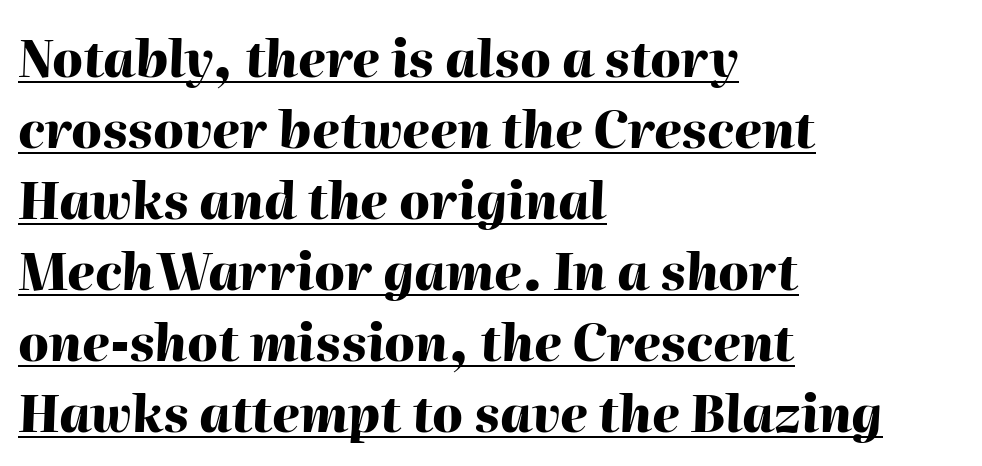
{"italic": "yes", "lean": "right", "slant_degrees": 2, "bold": "yes", "weight": "heavy", "width": "normal", "stroke_contrast": "high", "x_height": "medium", "monospaced": "no", "underline": "yes", "align": "left", "line_spacing": "normal", "line_spacing_ratio": 1.42, "letter_spacing": "normal", "letter_spacing_em": 0.0, "glyph_px": 50}
